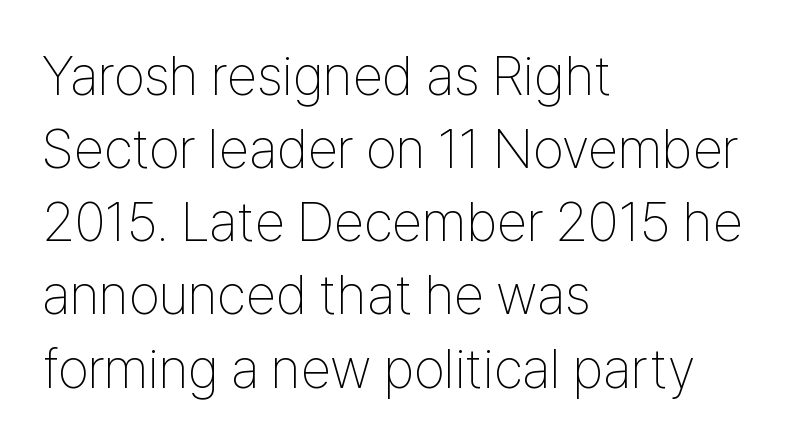
The image shows 55 px thin, condensed sans-serif type, upright; set left-aligned, normal line spacing (1.33x), normal letter spacing, not underlined; low stroke contrast and a medium x-height.
